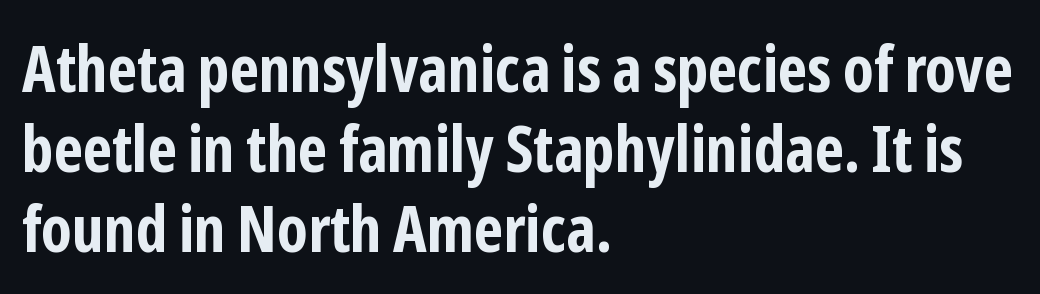
{"serif": "no", "italic": "no", "bold": "yes", "weight": "bold", "width": "condensed", "stroke_contrast": "low", "x_height": "medium", "monospaced": "no", "underline": "no", "align": "left", "line_spacing_ratio": 1.23, "letter_spacing": "normal", "letter_spacing_em": 0.0, "glyph_px": 65}
